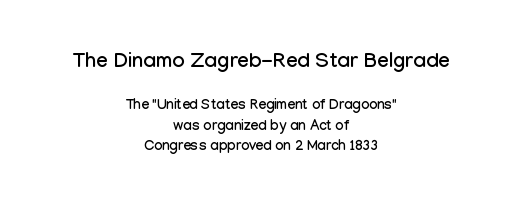
{"italic": "no", "underline": "no", "align": "center", "line_spacing": "normal", "line_spacing_ratio": 1.46, "letter_spacing": "normal", "letter_spacing_em": 0.0, "larger_block": "first", "size_ratio": 1.5, "glyph_px": 21}
